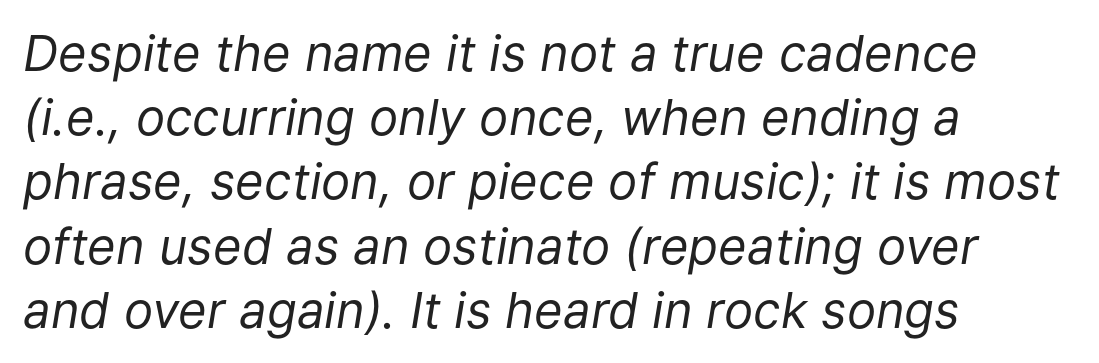
{"italic": "yes", "lean": "right", "slant_degrees": 9, "bold": "no", "weight": "regular", "width": "normal", "stroke_contrast": "low", "x_height": "medium", "monospaced": "no", "underline": "no", "align": "left", "line_spacing": "normal", "line_spacing_ratio": 1.31, "letter_spacing": "normal", "letter_spacing_em": 0.0, "glyph_px": 49}
